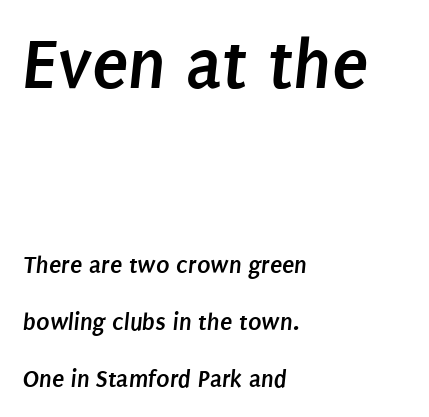
Q: Is the text bold? A: Yes.
Q: Is the typeface a serif or a sans-serif typeface? A: Sans-serif.
Q: Is the text underlined? A: No.
Q: How is the paragraph aligned? A: Left-aligned.
Q: Is the spacing between letters normal or unusually wide? A: Normal.
Q: Is the spacing between lines tight, normal or loose? A: Loose.
Q: Which block of text is set in a larger size, the first (top) or the second (bottom)? A: The first (top) one.
Q: Width (condensed, normal, or wide)? A: Condensed.
Q: Stroke contrast? A: Low.
Q: x-height? A: Large.
Q: Monospaced? A: No.
